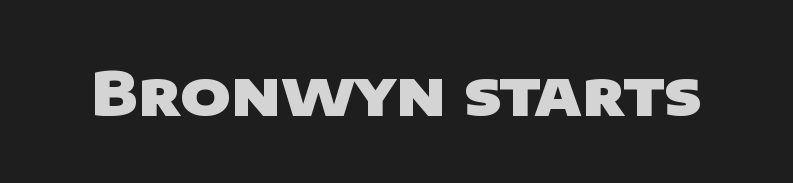
{"serif": "no", "bold": "yes", "weight": "heavy", "width": "wide", "stroke_contrast": "low", "x_height": "large", "monospaced": "no", "underline": "no", "letter_spacing": "normal", "letter_spacing_em": 0.0, "glyph_px": 61}
